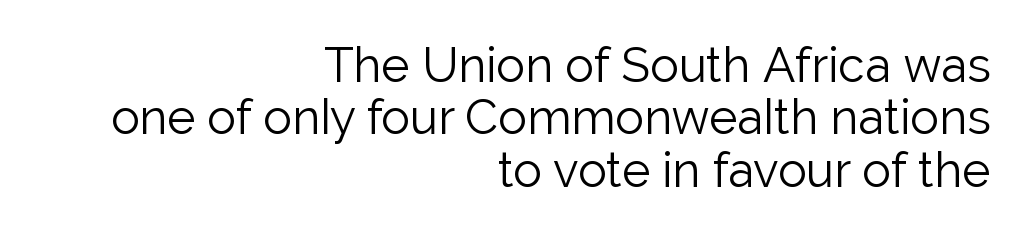
The image shows 48 px light sans-serif type, upright; set right-aligned, tight line spacing (1.09x), normal letter spacing, not underlined; low stroke contrast and a medium x-height.
